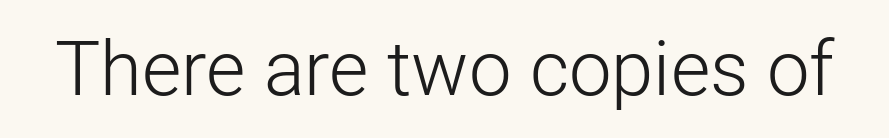
{"serif": "no", "italic": "no", "bold": "no", "weight": "light", "width": "normal", "stroke_contrast": "low", "x_height": "medium", "monospaced": "no", "underline": "no", "letter_spacing": "normal", "letter_spacing_em": 0.0, "glyph_px": 76}
